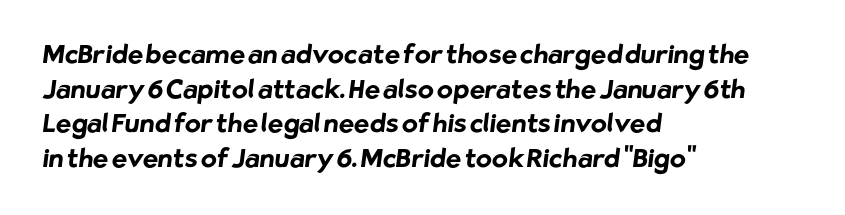
A dark, heavy texture on the line: the type is bold. The paragraph has a hard left edge and a soft right edge. Underline: absent. In terms of leading, this rendering sits right in the middle. In terms of letterspacing, this is plain default setting.
